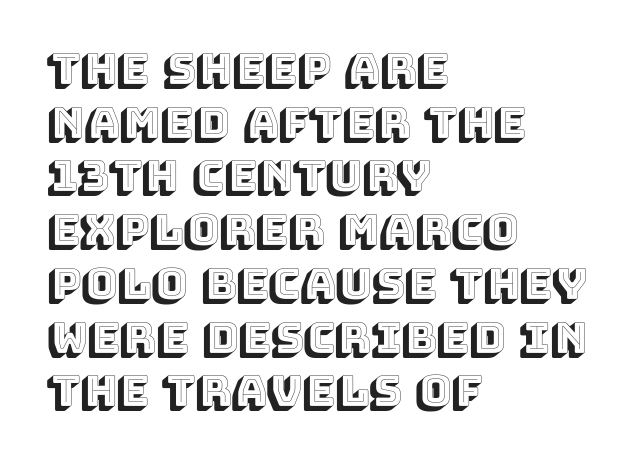
You could call the tracking neutral — neither tight nor loose. The rendering uses a moderate line-height, typical for paragraphs. Proportional: the letters do not fall into vertical columns. This is the regular roman posture of the typeface. All the whitespace from short lines collects on the right. The space beneath each line is pristine and unruled.
